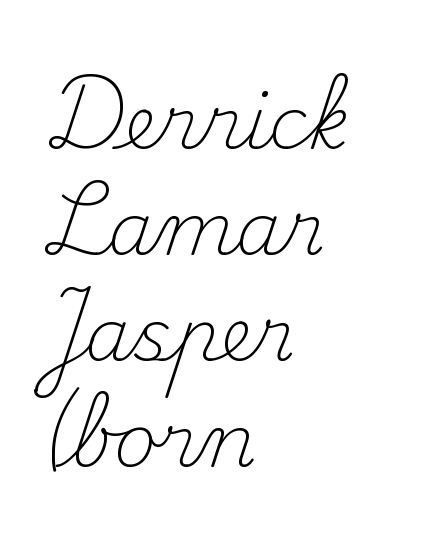
{"serif": "yes", "bold": "no", "weight": "light", "width": "normal", "stroke_contrast": "medium", "x_height": "small", "monospaced": "no", "underline": "no", "align": "left", "line_spacing": "normal", "line_spacing_ratio": 1.45, "letter_spacing": "normal", "letter_spacing_em": 0.0, "glyph_px": 73}
